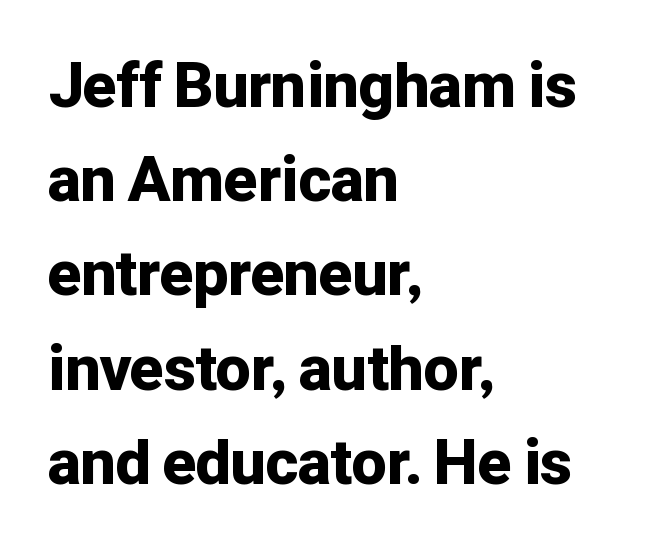
{"serif": "no", "italic": "no", "bold": "yes", "weight": "bold", "width": "normal", "stroke_contrast": "low", "x_height": "medium", "monospaced": "no", "underline": "no", "align": "left", "line_spacing": "normal", "line_spacing_ratio": 1.52, "letter_spacing": "normal", "letter_spacing_em": 0.0, "glyph_px": 62}
